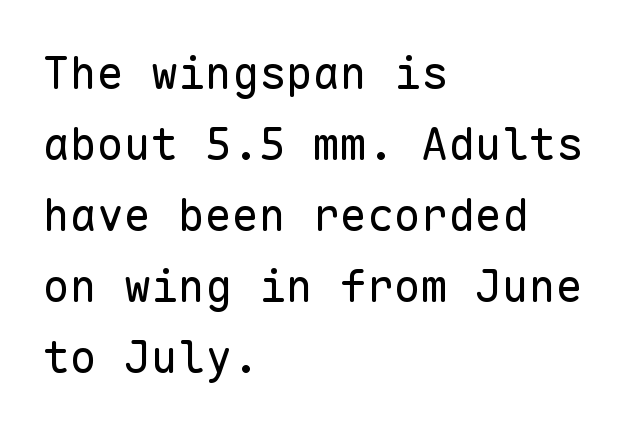
The image shows 45 px regular-weight sans-serif type, upright, monospaced; set left-aligned, normal line spacing (1.58x), normal letter spacing, not underlined; low stroke contrast and a medium x-height.
